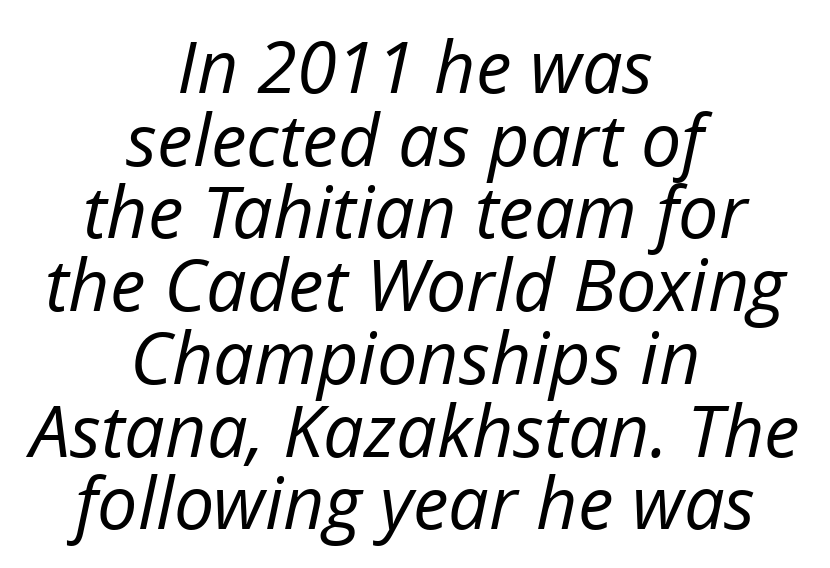
Does the copy run flush right? No — it is centered line by line. The lettering tilts uniformly, giving the passage an italic look. Anything drawn beneath the words? Only blank space. There is no visible air inserted between adjacent glyphs. Each letter keeps its own natural width here, so spacing adapts to shape. The characters are drawn with everyday or finer stroke widths.
